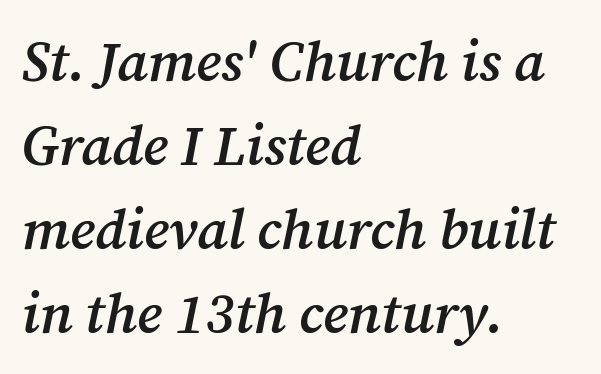
Each line starts at the same left margin while the right side varies. Glyph-to-glyph distance matches everyday printed text. Look at the stroke-to-counter ratio: somewhat heavy, a semibold. Think of a printed novel: that variable character pitch is what you see here.
